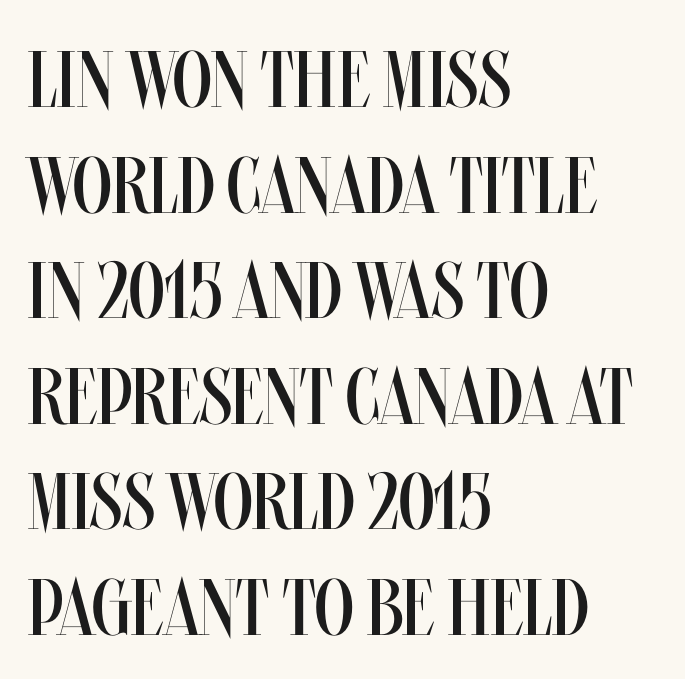
The image shows 80 px regular-weight, condensed type, upright; set left-aligned, normal line spacing (1.32x), normal letter spacing, not underlined; medium stroke contrast and a large x-height.
